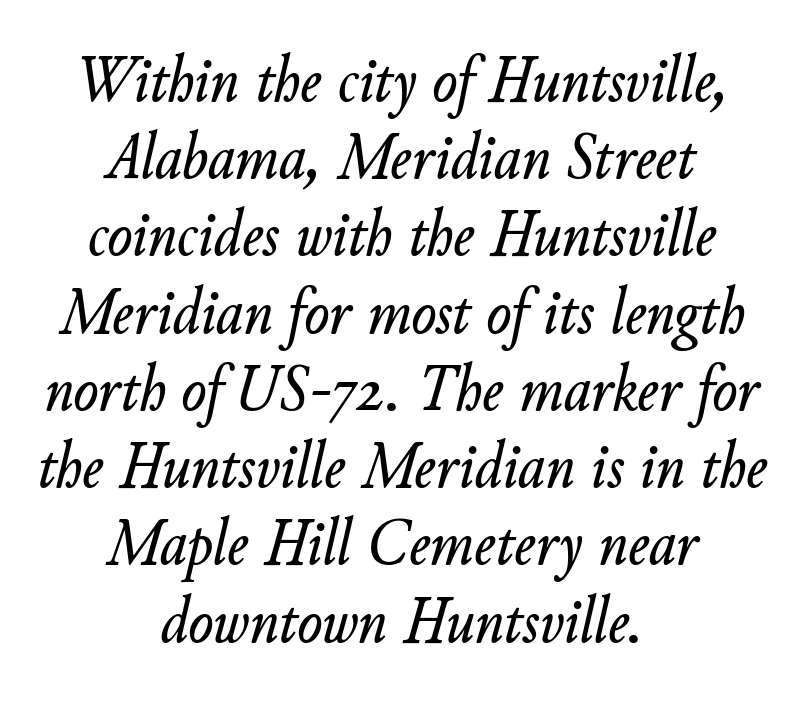
If you drew a line through each stem, it would be angled. Any mark beneath the type? The region is blank. Think of a printed novel: that variable character pitch is what you see here. The lines are quadded center.
